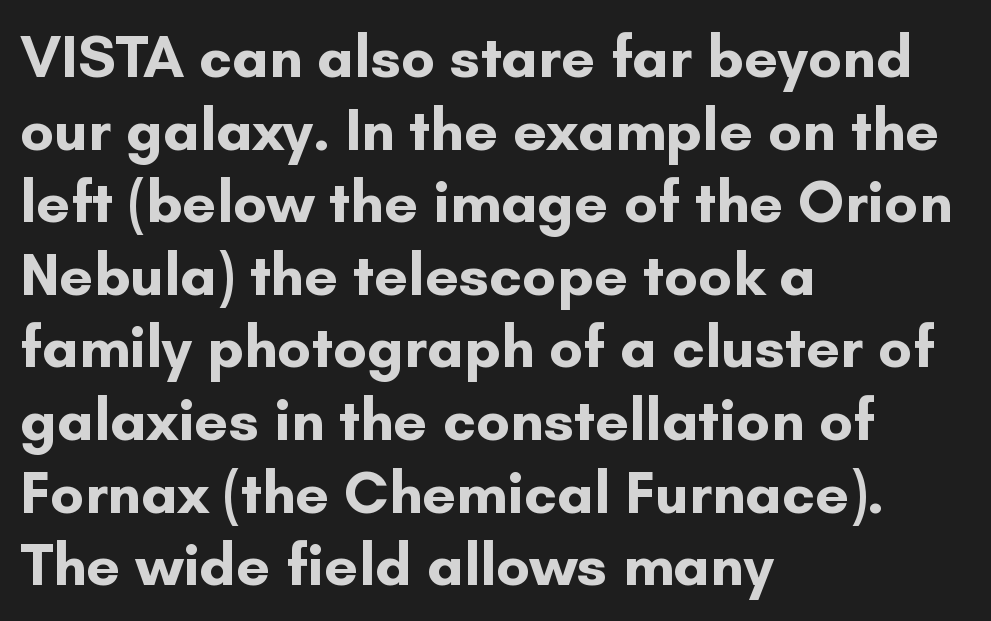
Serifs: no, the terminals of the letterforms are clean. Anything drawn beneath the words? Only blank space. You could call the tracking neutral — neither tight nor loose. Notice how thick the strokes are: this is what a full bold looks like. Line starts are locked; line ends wander. This sample has the flowing, uneven cadence of proportional lettering.
